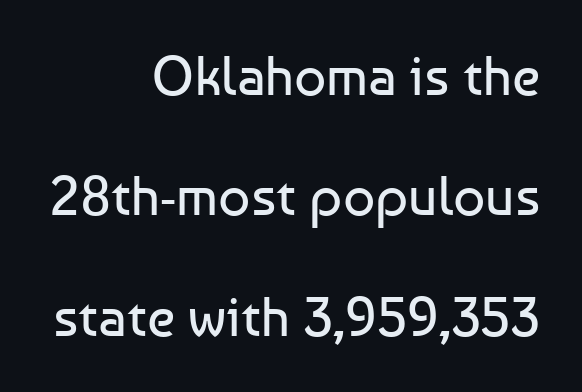
{"serif": "no", "italic": "no", "bold": "no", "weight": "regular", "width": "normal", "stroke_contrast": "low", "x_height": "medium", "monospaced": "no", "underline": "no", "align": "right", "line_spacing": "loose", "line_spacing_ratio": 2.15, "letter_spacing": "normal", "letter_spacing_em": 0.0, "glyph_px": 56}
